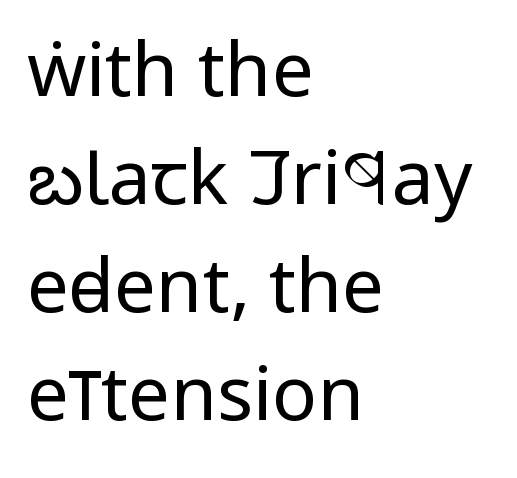
The image shows 75 px regular-weight, condensed sans-serif type, upright; set left-aligned, normal line spacing (1.44x), normal letter spacing, not underlined; low stroke contrast and a large x-height.
